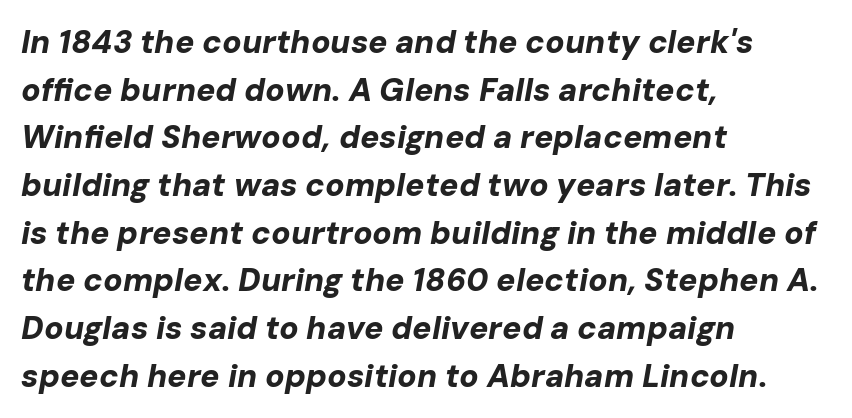
Caption: bold face, heavy strokes. The glyphs are unaccompanied by any horizontal stroke below them. The lettering tilts uniformly, giving the passage an italic look. Is this a fixed-width face? No — the glyphs have proportional, varying widths.
